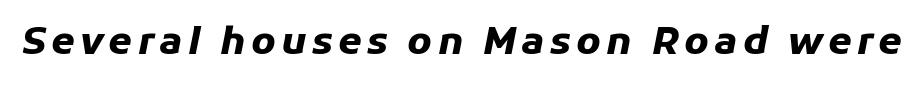
{"italic": "yes", "lean": "right", "slant_degrees": 11, "bold": "yes", "weight": "heavy", "width": "normal", "stroke_contrast": "low", "x_height": "medium", "monospaced": "no", "underline": "no", "glyph_px": 38}
